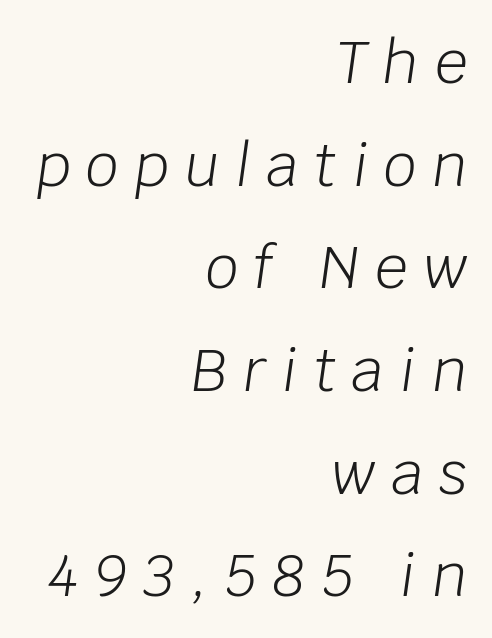
Q: Is the text bold? A: No.
Q: Is the text italic (slanted)? A: Yes, it leans right by about 8 degrees.
Q: Is the text underlined? A: No.
Q: How is the paragraph aligned? A: Right-aligned.
Q: Is the spacing between letters normal or unusually wide? A: Unusually wide.
Q: Width (condensed, normal, or wide)? A: Normal.
Q: Stroke contrast? A: Low.
Q: x-height? A: Large.
Q: Monospaced? A: No.
